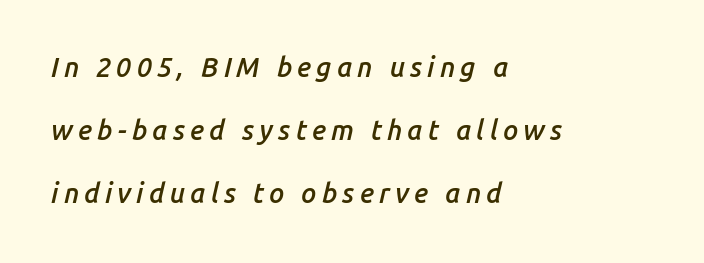
The image shows 27 px text type, italic (leaning right); set left-aligned, loose line spacing (2.34x), not underlined.
